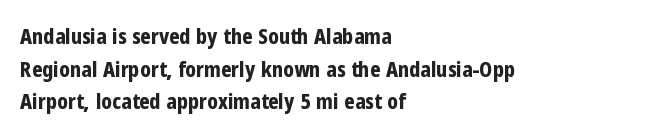
The letters stand straight up with perfectly vertical stems. Vertical spacing — default. Beneath every word, the page is bare. Typeset ragged right — the left edge is the straight one.
